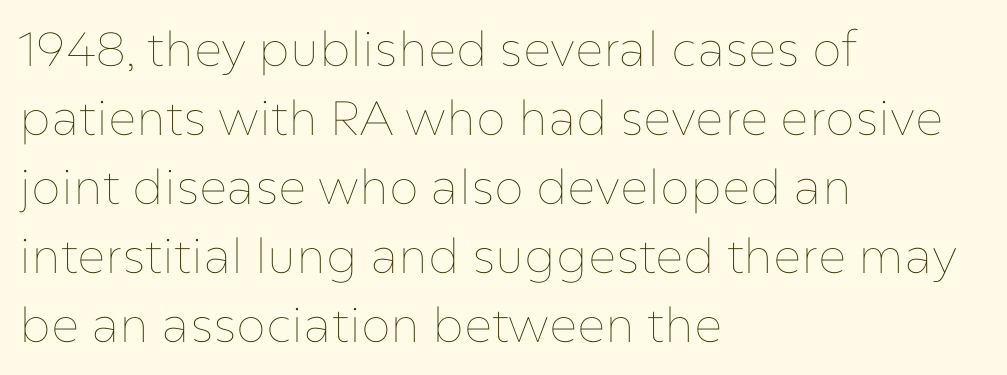
{"italic": "no", "bold": "no", "weight": "thin", "width": "normal", "stroke_contrast": "low", "x_height": "medium", "monospaced": "no", "underline": "no", "align": "left", "line_spacing": "normal", "line_spacing_ratio": 1.44, "letter_spacing": "normal", "letter_spacing_em": 0.0, "glyph_px": 48}
